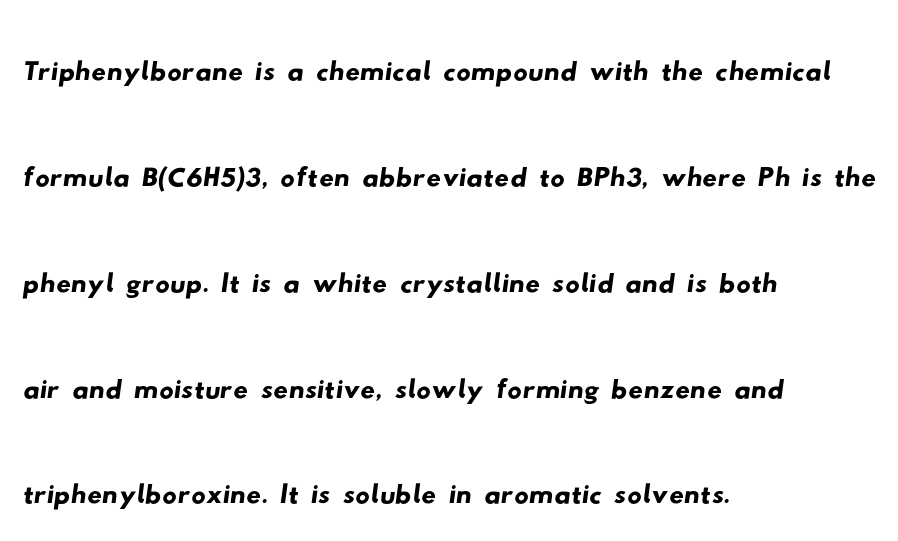
Q: Is the typeface a serif or a sans-serif typeface? A: Sans-serif.
Q: Is the text underlined? A: No.
Q: How is the paragraph aligned? A: Left-aligned.
Q: Is the spacing between letters normal or unusually wide? A: Normal.
Q: Is the spacing between lines tight, normal or loose? A: Normal.
Q: Width (condensed, normal, or wide)? A: Wide.
Q: Stroke contrast? A: Low.
Q: x-height? A: Small.
Q: Monospaced? A: No.
